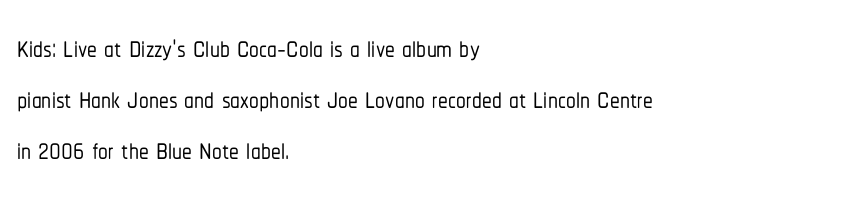
Q: Is the text italic (slanted)? A: No, it is upright.
Q: Is the typeface a serif or a sans-serif typeface? A: Sans-serif.
Q: Is the text underlined? A: No.
Q: How is the paragraph aligned? A: Left-aligned.
Q: Is the spacing between letters normal or unusually wide? A: Normal.
Q: Is the spacing between lines tight, normal or loose? A: Normal.
Q: Width (condensed, normal, or wide)? A: Condensed.
Q: Stroke contrast? A: Low.
Q: x-height? A: Medium.
Q: Monospaced? A: No.
